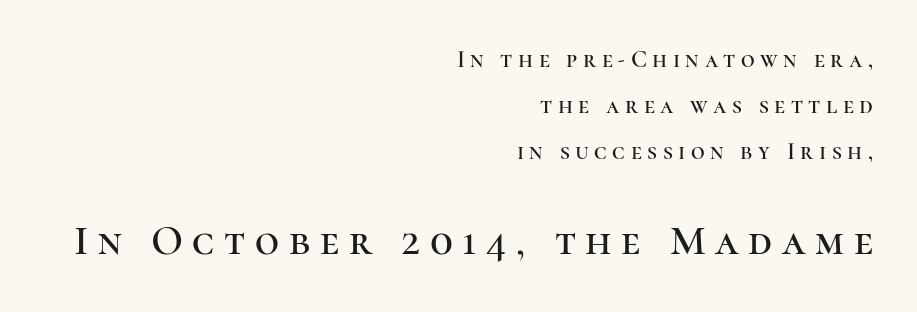
What's the leading like? Stretched, with rows far apart. Words float on clear page, feet unadorned. Serifs: yes, visible at the terminals of the letterforms. Compared with a flush-left layout, this one pins lines to the opposite, right side. These lines have a slow, spaced-out rhythm from letter to letter.
